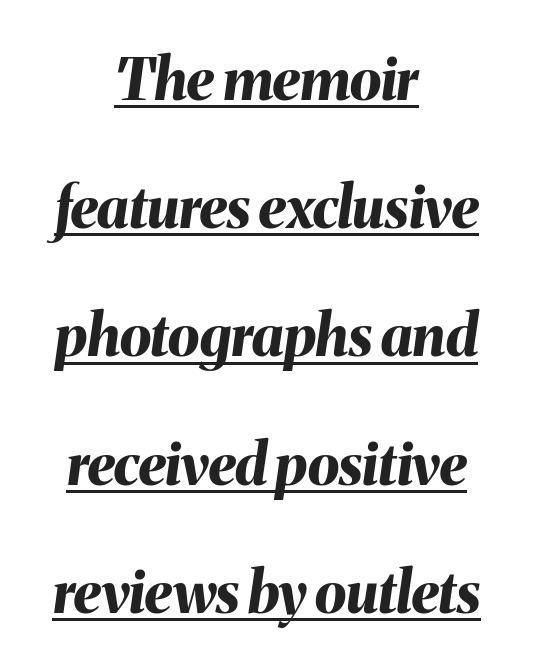
The image shows 57 px bold type, italic (leaning right); set centered, loose line spacing (2.25x), normal letter spacing, underlined; medium stroke contrast and a medium x-height.
